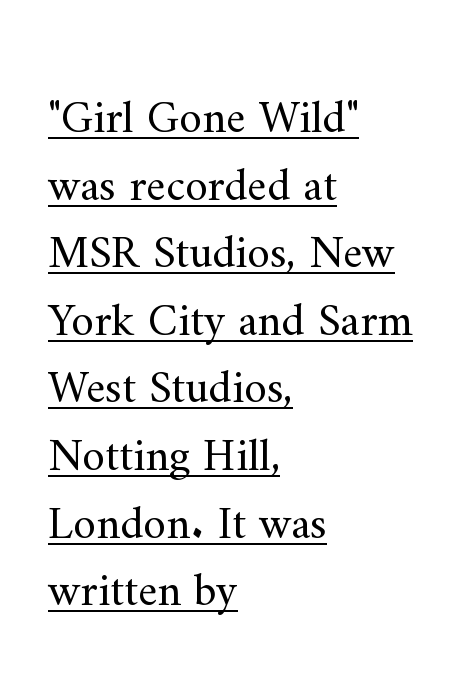
The image shows 46 px regular-weight serif type, upright; set left-aligned, normal line spacing (1.47x), normal letter spacing, underlined; medium stroke contrast and a small x-height.
